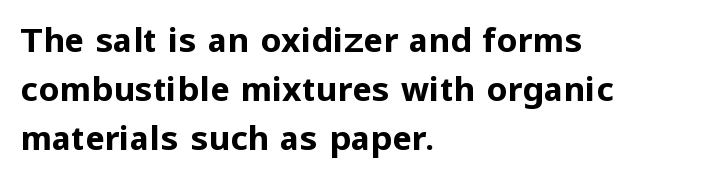
The image shows 33 px bold sans-serif type, upright; set left-aligned, normal line spacing (1.49x), normal letter spacing, not underlined; low stroke contrast and a medium x-height.
